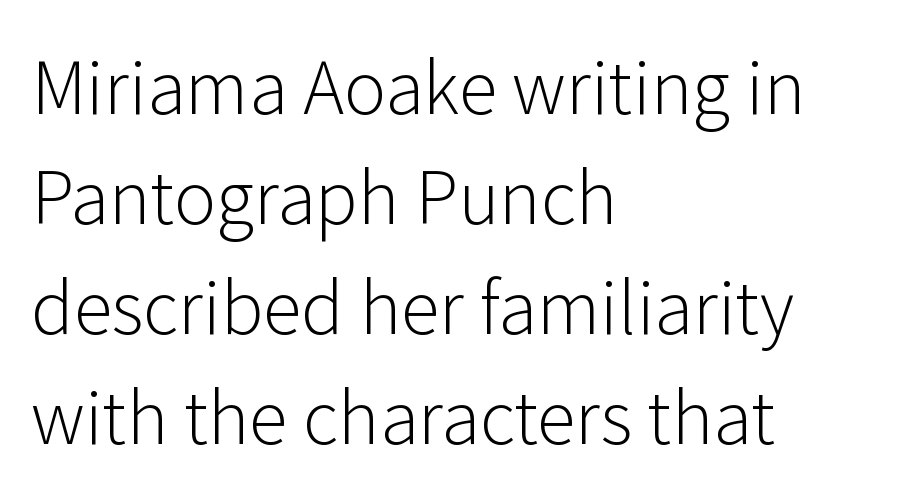
{"serif": "no", "italic": "no", "bold": "no", "weight": "light", "width": "normal", "stroke_contrast": "low", "x_height": "medium", "monospaced": "no", "underline": "no", "align": "left", "line_spacing": "normal", "line_spacing_ratio": 1.55, "letter_spacing": "normal", "letter_spacing_em": 0.0, "glyph_px": 71}
